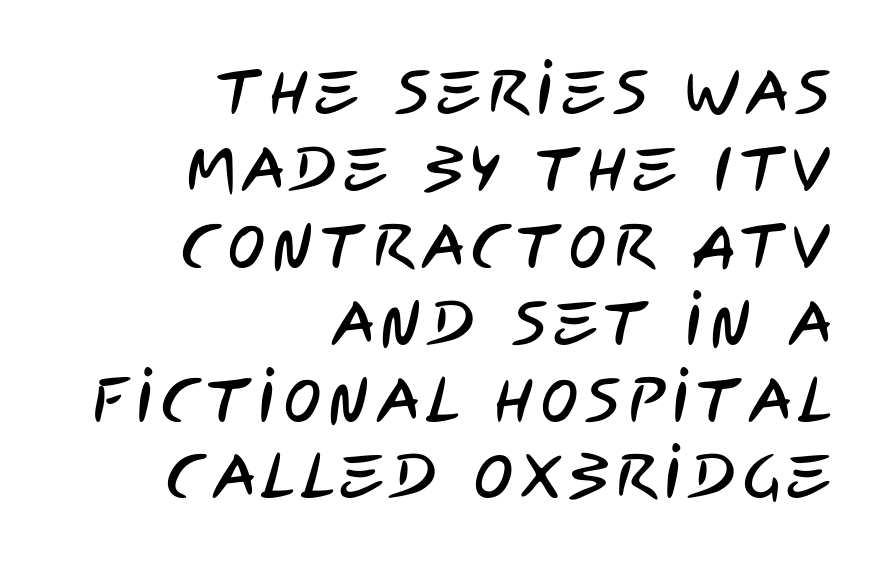
Q: Is the typeface a serif or a sans-serif typeface? A: Sans-serif.
Q: Is the text underlined? A: No.
Q: How is the paragraph aligned? A: Right-aligned.
Q: Width (condensed, normal, or wide)? A: Condensed.
Q: Stroke contrast? A: Low.
Q: x-height? A: Large.
Q: Monospaced? A: No.
